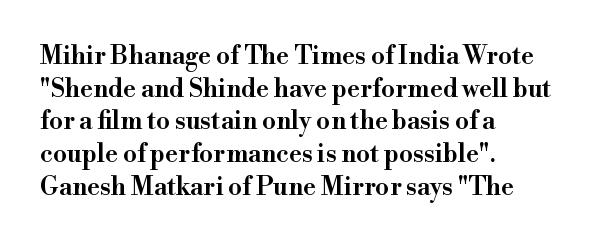
The image shows 25 px text type, upright; set left-aligned, normal line spacing (1.31x), normal letter spacing, not underlined.
